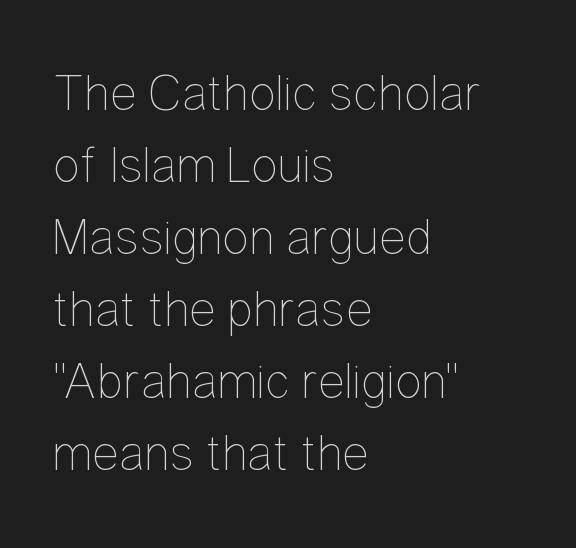
Q: Is the text bold? A: No.
Q: Is the text italic (slanted)? A: No, it is upright.
Q: Is the text underlined? A: No.
Q: How is the paragraph aligned? A: Left-aligned.
Q: Is the spacing between letters normal or unusually wide? A: Normal.
Q: Is the spacing between lines tight, normal or loose? A: Normal.
Q: Width (condensed, normal, or wide)? A: Condensed.
Q: Stroke contrast? A: Low.
Q: x-height? A: Medium.
Q: Monospaced? A: No.
